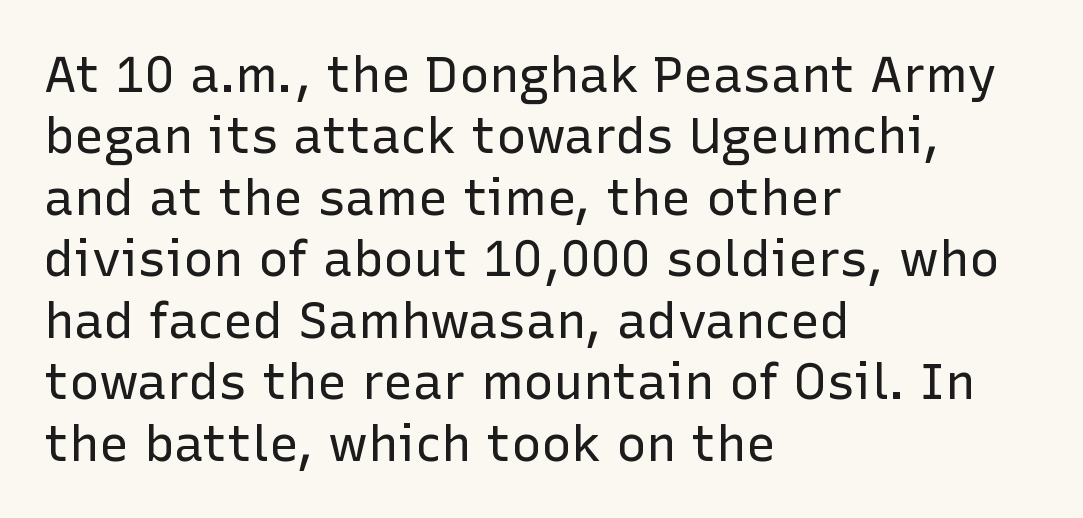
The image shows 50 px regular-weight sans-serif type, upright; set left-aligned, line spacing 1.23x, normal letter spacing, not underlined; low stroke contrast and a medium x-height.
